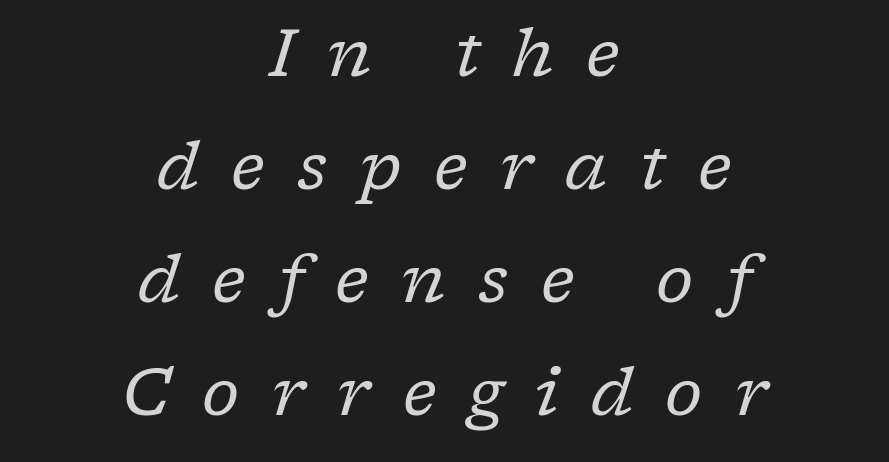
{"serif": "yes", "italic": "yes", "lean": "right", "slant_degrees": 17, "bold": "no", "weight": "regular", "width": "normal", "stroke_contrast": "low", "x_height": "medium", "monospaced": "no", "underline": "no", "align": "center", "line_spacing_ratio": 1.74, "letter_spacing": "wide", "letter_spacing_em": 0.5, "glyph_px": 65}
